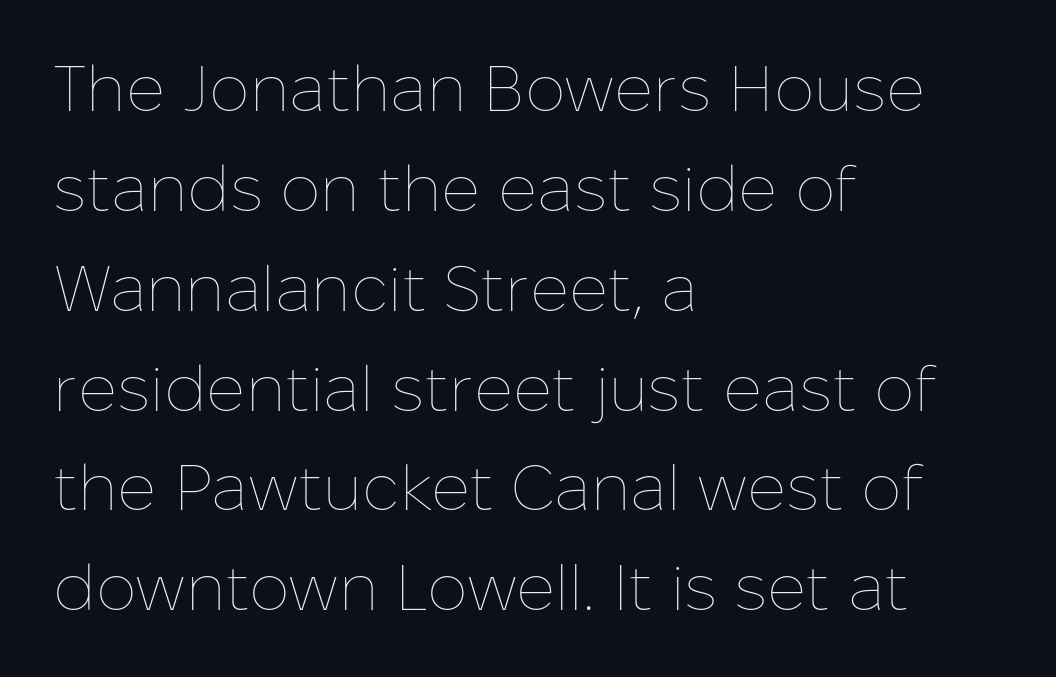
{"italic": "no", "bold": "no", "weight": "thin", "width": "normal", "stroke_contrast": "low", "x_height": "medium", "monospaced": "no", "underline": "no", "align": "left", "line_spacing": "normal", "line_spacing_ratio": 1.56, "letter_spacing": "normal", "letter_spacing_em": 0.0, "glyph_px": 64}
